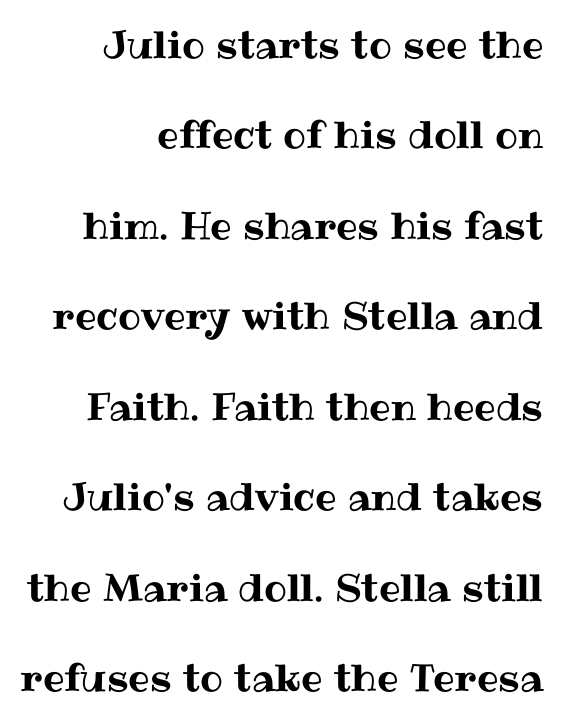
Vertical spacing — loose. The type sits square on the baseline with zero lean. Note the varied advance widths — an 'i' is clearly narrower than an 'm'. The gap between lines stays unmarked. Tracking here is standard; glyphs follow each other at the usual distance. Teacher's note: observe the even right margin — that is flush-right alignment.
